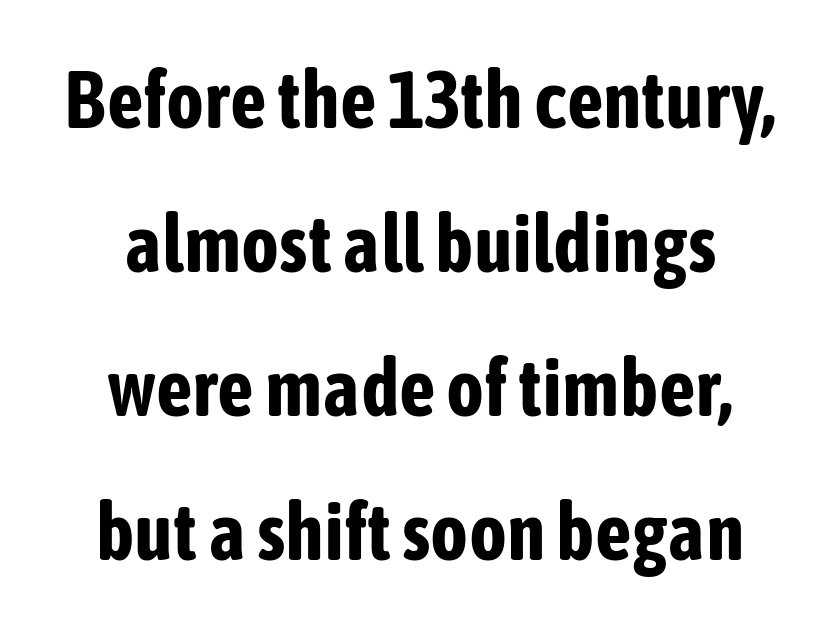
{"serif": "no", "italic": "no", "bold": "yes", "weight": "bold", "width": "condensed", "stroke_contrast": "low", "x_height": "medium", "monospaced": "no", "underline": "no", "line_spacing_ratio": 1.8, "letter_spacing": "normal", "letter_spacing_em": 0.0, "glyph_px": 80}
